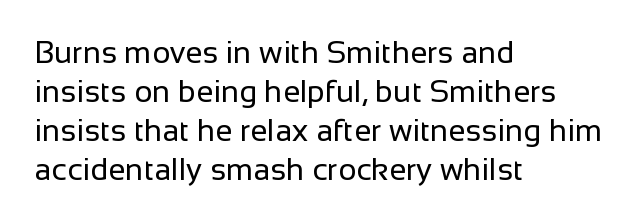
{"serif": "no", "italic": "no", "bold": "no", "weight": "regular", "width": "normal", "stroke_contrast": "low", "x_height": "medium", "monospaced": "no", "underline": "no", "align": "left", "line_spacing": "normal", "line_spacing_ratio": 1.26, "letter_spacing": "normal", "letter_spacing_em": 0.0, "glyph_px": 31}
